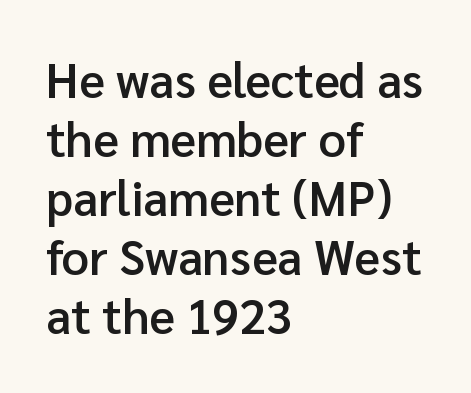
Q: Is the text bold? A: Semi-bold.
Q: Is the text italic (slanted)? A: No, it is upright.
Q: Is the typeface a serif or a sans-serif typeface? A: Sans-serif.
Q: Is the text underlined? A: No.
Q: How is the paragraph aligned? A: Left-aligned.
Q: Is the spacing between letters normal or unusually wide? A: Normal.
Q: Width (condensed, normal, or wide)? A: Normal.
Q: Stroke contrast? A: Low.
Q: x-height? A: Medium.
Q: Monospaced? A: No.
